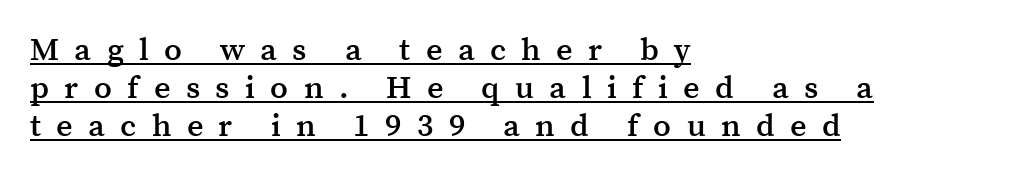
Somebody hit Ctrl+U on this one — the words are underlined. This sample has the flowing, uneven cadence of proportional lettering. Teacher's note: observe the even left margin — that is flush-left alignment. Each word looks stretched out because of the extra space between its letters. Do the letters lean? They stand straight. A somewhat darkened texture: the type is semibold rather than bold.
